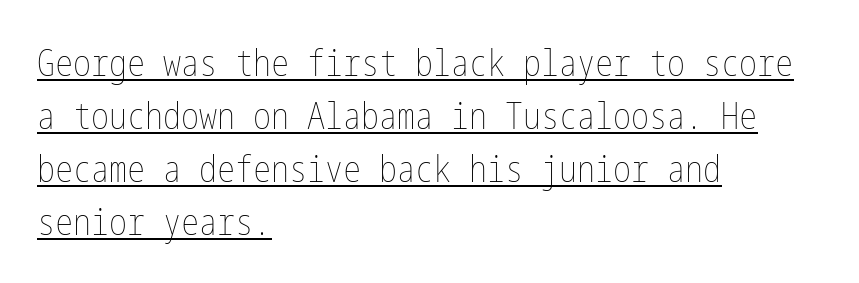
{"italic": "no", "bold": "no", "weight": "thin", "width": "condensed", "stroke_contrast": "low", "x_height": "medium", "underline": "yes", "align": "left", "line_spacing": "normal", "line_spacing_ratio": 1.47, "letter_spacing": "normal", "letter_spacing_em": 0.0, "glyph_px": 36}
